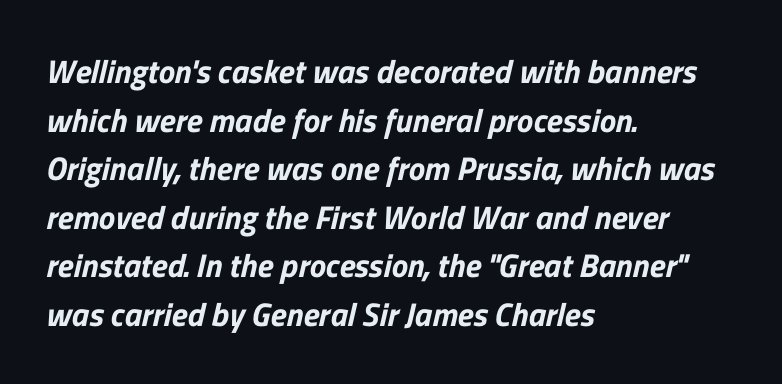
The image shows 33 px sans-serif type; set left-aligned, normal line spacing (1.47x), normal letter spacing, not underlined; low stroke contrast and a medium x-height.
